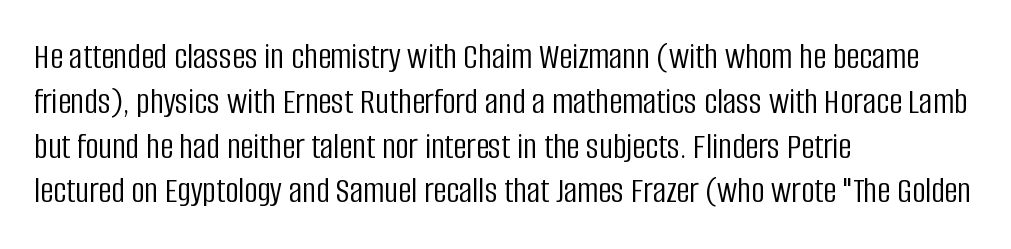
Is this a fixed-width face? No — the glyphs have proportional, varying widths. The passage shown has conventional tracking throughout. The glyphs in this specimen are sans serif. Think standard paragraph weight, or any step lighter than that.
